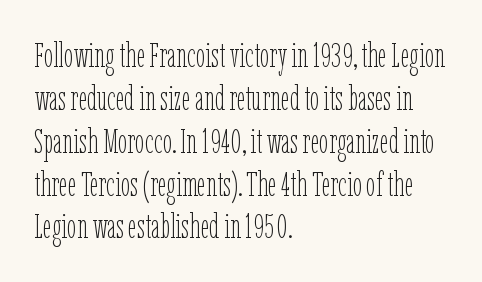
The letters stand straight up with perfectly vertical stems. The glyphs are unaccompanied by any horizontal stroke below them. Note the varied advance widths — an 'i' is clearly narrower than an 'm'. What's the leading like? Ordinary, nothing unusual. Reading down the block, your eye returns to a fixed left position each line.
